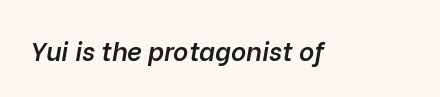
These lines keep a tight, regular rhythm from letter to letter. Weight: semibold (demi). Any mark beneath the type? The region is blank. Posture: slanted.
